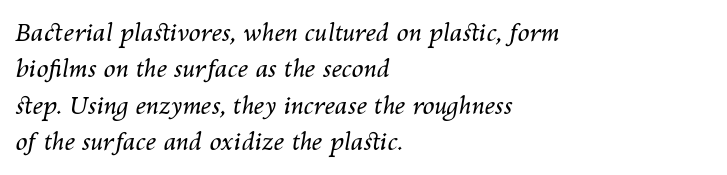
The lines in this sample share a left origin and differ only in where they stop. Stems and bowls with no extra thickness — not bold. In terms of posture, this sample is oblique. The specimen omits any rule beneath the text block's lines.
